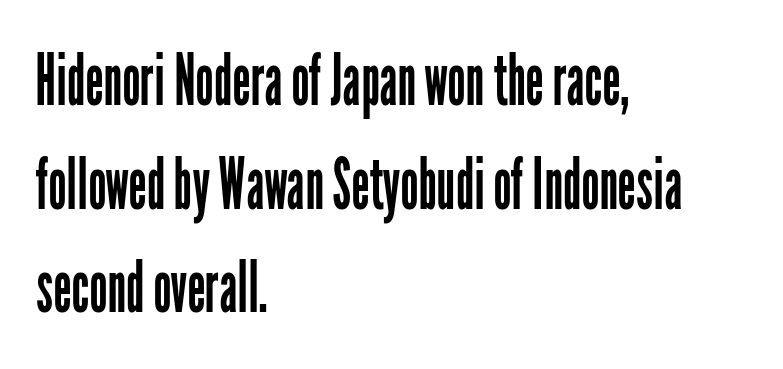
{"serif": "no", "italic": "no", "bold": "no", "weight": "regular", "width": "condensed", "stroke_contrast": "low", "x_height": "medium", "monospaced": "no", "underline": "no", "align": "left", "line_spacing": "normal", "line_spacing_ratio": 1.44, "letter_spacing": "normal", "letter_spacing_em": 0.0, "glyph_px": 72}
